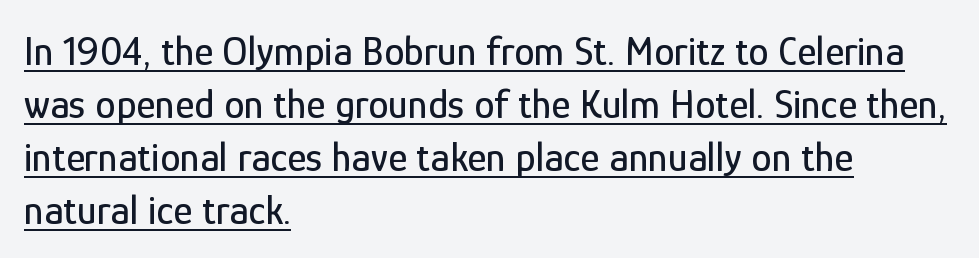
{"serif": "no", "italic": "no", "width": "condensed", "stroke_contrast": "low", "x_height": "medium", "monospaced": "no", "underline": "yes", "align": "left", "line_spacing": "normal", "line_spacing_ratio": 1.29, "letter_spacing": "normal", "letter_spacing_em": 0.0, "glyph_px": 41}
